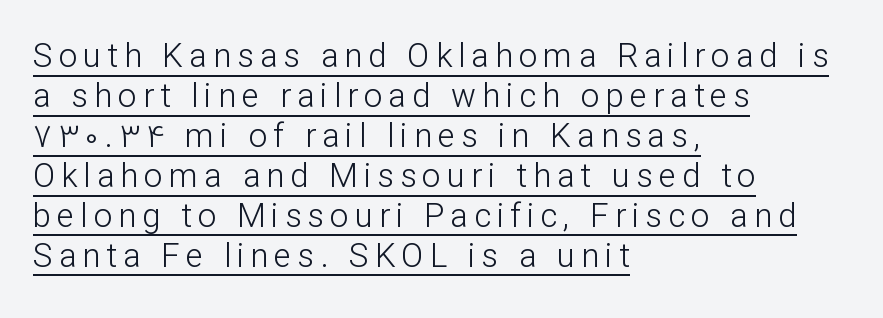
{"serif": "no", "italic": "no", "bold": "no", "weight": "light", "width": "normal", "stroke_contrast": "low", "x_height": "medium", "monospaced": "no", "underline": "yes", "align": "left", "line_spacing_ratio": 1.21, "glyph_px": 33}
